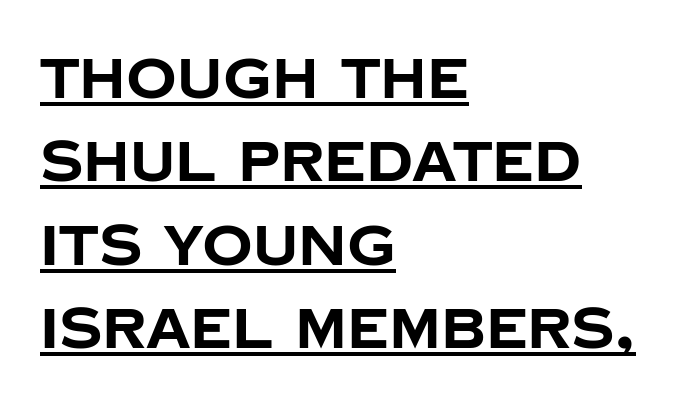
{"serif": "no", "italic": "no", "bold": "yes", "weight": "bold", "width": "normal", "stroke_contrast": "low", "x_height": "large", "monospaced": "no", "underline": "yes", "align": "left", "line_spacing": "normal", "line_spacing_ratio": 1.49, "letter_spacing": "normal", "letter_spacing_em": 0.0, "glyph_px": 56}
